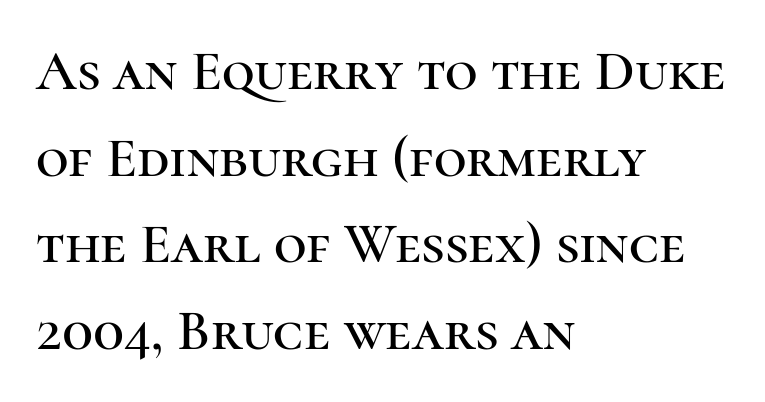
In terms of posture, this sample is upright. To sum up the face: it has serifs. A normal amount of white space separates one row of letters from the next. This sample has the flowing, uneven cadence of proportional lettering. The space beneath each line is pristine and unruled.
